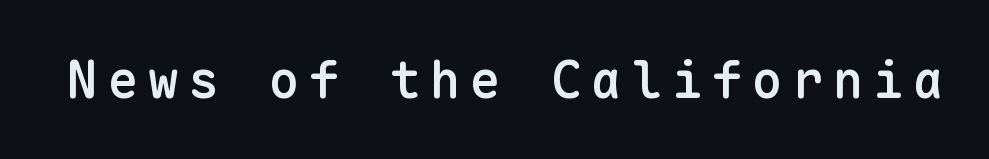
The image shows 51 px semibold sans-serif type, upright, monospaced; set not underlined; low stroke contrast and a medium x-height.
